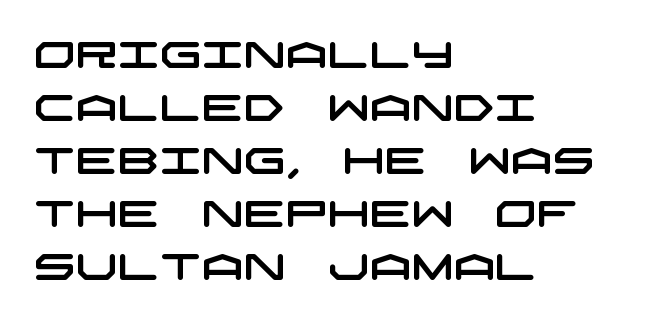
Q: Is the typeface a serif or a sans-serif typeface? A: Sans-serif.
Q: Is the text underlined? A: No.
Q: How is the paragraph aligned? A: Left-aligned.
Q: Is the spacing between letters normal or unusually wide? A: Normal.
Q: Is the spacing between lines tight, normal or loose? A: Normal.
Q: Width (condensed, normal, or wide)? A: Wide.
Q: Stroke contrast? A: Low.
Q: x-height? A: Large.
